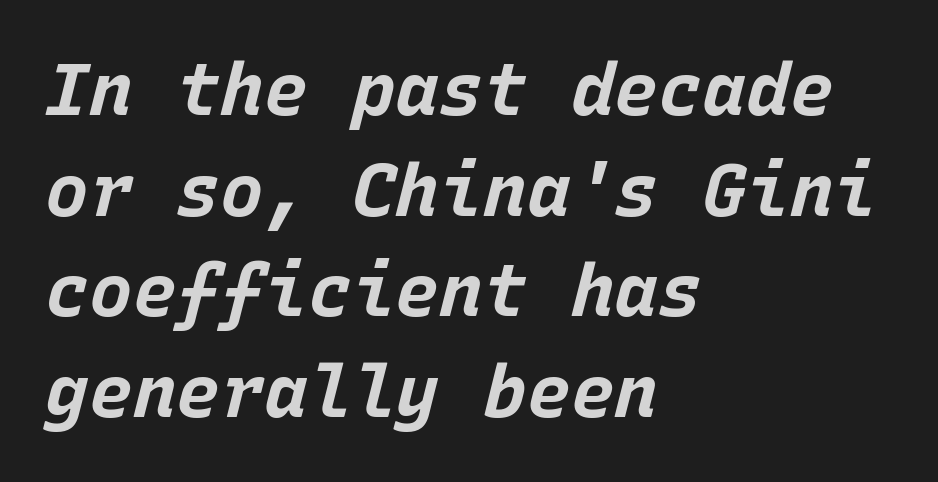
This sample keeps an unexceptional amount of space between lines. The line texture is even and compact thanks to regular tracking. You could count columns in this text — the font is strictly monospaced. Emphasis-style slanted type is in use. This rendering features lettering with no underline. Layout note: lines flush left.
